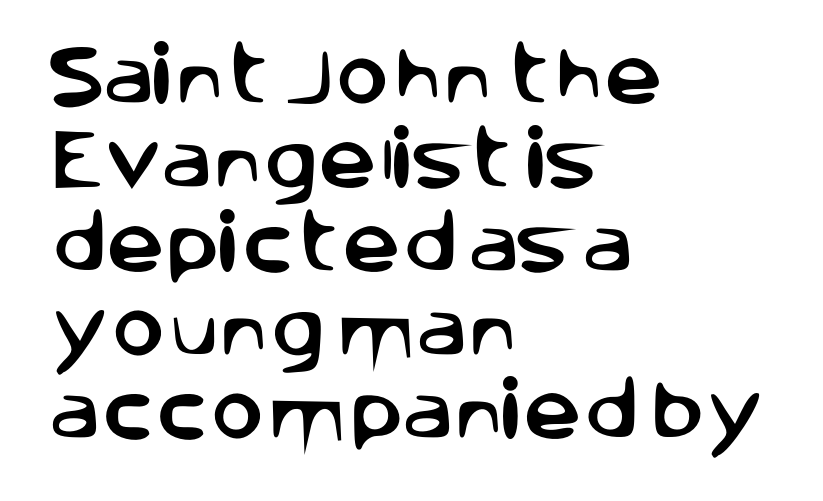
Q: Is the text italic (slanted)? A: No, it is upright.
Q: Is the typeface a serif or a sans-serif typeface? A: Sans-serif.
Q: Is the text underlined? A: No.
Q: How is the paragraph aligned? A: Left-aligned.
Q: Is the spacing between letters normal or unusually wide? A: Normal.
Q: Is the spacing between lines tight, normal or loose? A: Normal.
Q: Width (condensed, normal, or wide)? A: Normal.
Q: Stroke contrast? A: Low.
Q: x-height? A: Large.
Q: Monospaced? A: No.
